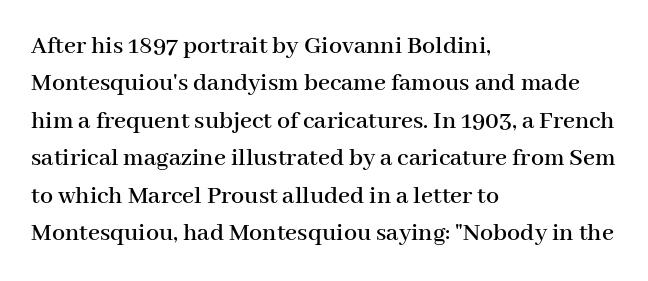
A typesetter would call this zero additional tracking. The string is rendered with underlining switched off. Reading down the block, your eye returns to a fixed left position each line. The lines sit at an ordinary, default distance from one another.
